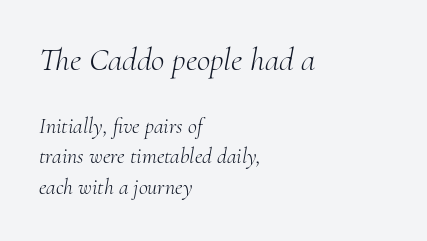
{"serif": "yes", "italic": "yes", "lean": "right", "slant_degrees": 10, "bold": "no", "weight": "light", "width": "normal", "stroke_contrast": "medium", "x_height": "small", "monospaced": "no", "underline": "no", "align": "left", "line_spacing": "normal", "line_spacing_ratio": 1.4, "letter_spacing": "normal", "letter_spacing_em": 0.0, "larger_block": "first", "size_ratio": 1.5, "glyph_px": 33}
